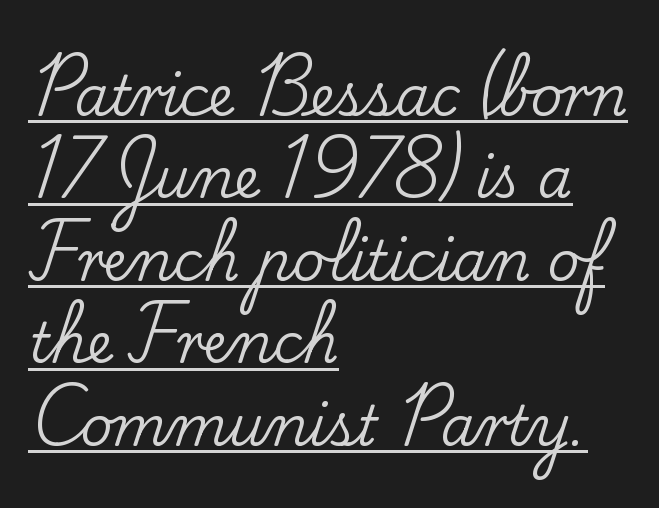
The letterforms sit shoulder to shoulder at normal distance. Casual observation: everything's shoved over to the left. Note the varied advance widths — an 'i' is clearly narrower than an 'm'. The rows are spaced the way most documents space them. Somebody hit Ctrl+U on this one — the words are underlined.
